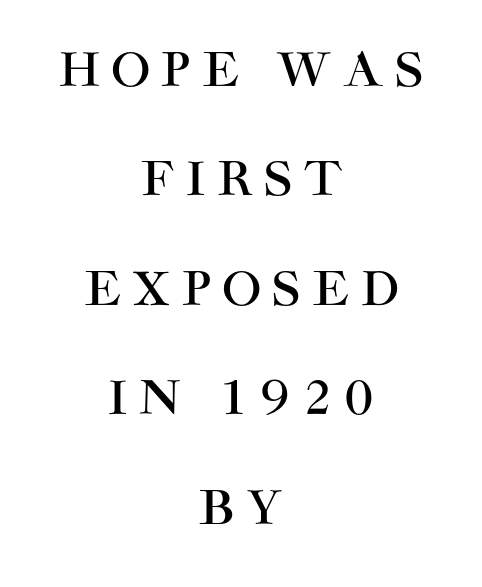
Q: Is the text italic (slanted)? A: No, it is upright.
Q: Is the typeface a serif or a sans-serif typeface? A: Sans-serif.
Q: Is the text underlined? A: No.
Q: How is the paragraph aligned? A: Centered.
Q: Is the spacing between letters normal or unusually wide? A: Unusually wide.
Q: Is the spacing between lines tight, normal or loose? A: Loose.
Q: Width (condensed, normal, or wide)? A: Normal.
Q: Stroke contrast? A: High.
Q: x-height? A: Large.
Q: Monospaced? A: No.
